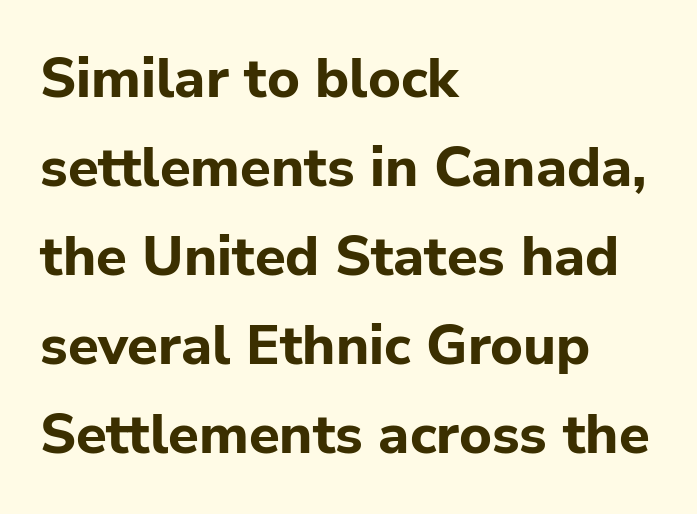
The image shows 56 px bold sans-serif type, upright; set left-aligned, normal line spacing (1.59x), normal letter spacing, not underlined; low stroke contrast and a medium x-height.
